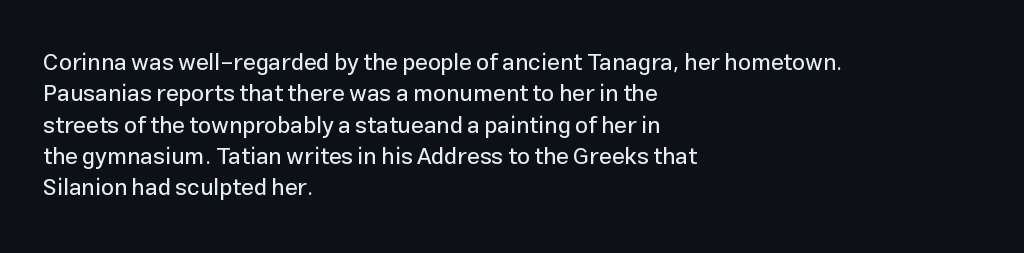
Q: Is the text italic (slanted)? A: No, it is upright.
Q: Is the text underlined? A: No.
Q: How is the paragraph aligned? A: Left-aligned.
Q: Is the spacing between letters normal or unusually wide? A: Normal.
Q: Is the spacing between lines tight, normal or loose? A: Normal.
